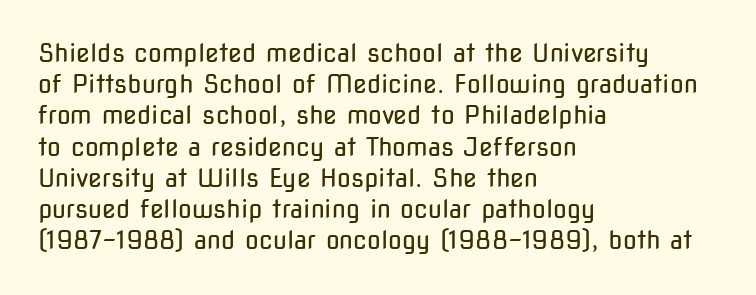
Spacing between characters is what you'd get straight out of the box. Ordinary non-slanted type is in use. The compositor pushed each line to the left boundary. Rows of type keep a routine distance in the vertical direction.
